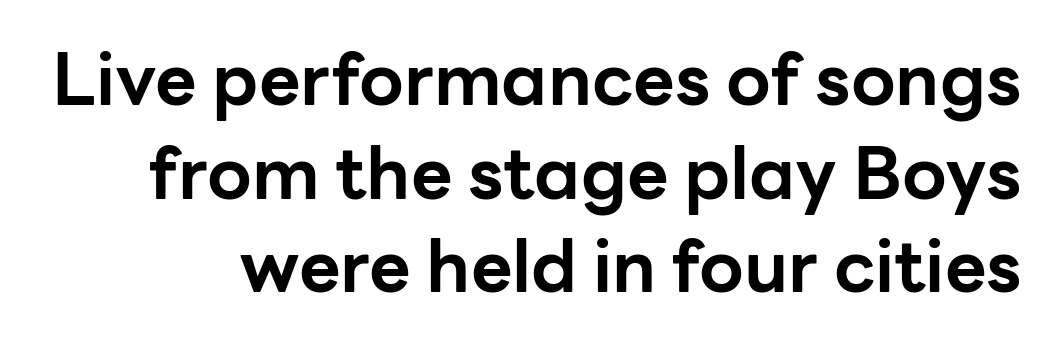
Rows of type keep a routine distance in the vertical direction. You could not count columns in this text — the font is proportionally spaced. Pretty heavy lettering here — definitely bold. Glyph-to-glyph distance matches everyday printed text. Check the space under the baseline: it is left empty.
